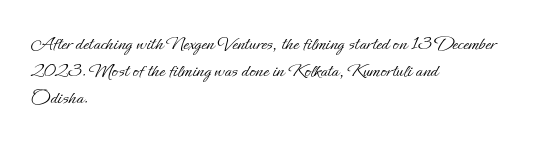
The image shows 20 px text type; set left-aligned, normal line spacing (1.35x), normal letter spacing, not underlined.
